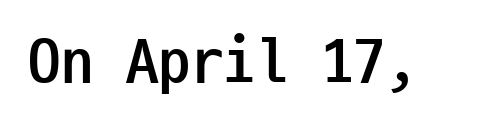
{"serif": "no", "italic": "no", "bold": "yes", "weight": "semibold", "width": "condensed", "stroke_contrast": "low", "x_height": "medium", "monospaced": "yes", "underline": "no", "letter_spacing": "normal", "letter_spacing_em": 0.0, "glyph_px": 65}
